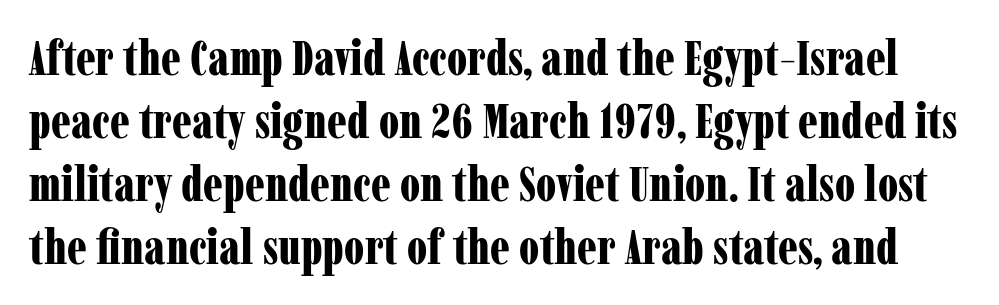
The image shows 48 px bold, condensed serif type, upright; set normal line spacing (1.31x), normal letter spacing, not underlined; low stroke contrast and a medium x-height.
